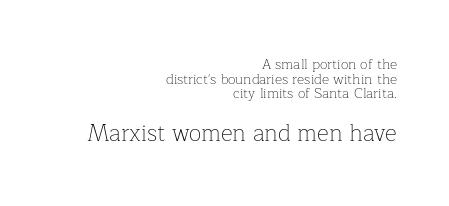
Q: Is the text bold? A: No.
Q: Is the text italic (slanted)? A: No, it is upright.
Q: Is the text underlined? A: No.
Q: How is the paragraph aligned? A: Right-aligned.
Q: Is the spacing between letters normal or unusually wide? A: Normal.
Q: Is the spacing between lines tight, normal or loose? A: Tight.
Q: Which block of text is set in a larger size, the first (top) or the second (bottom)? A: The second (bottom) one.
